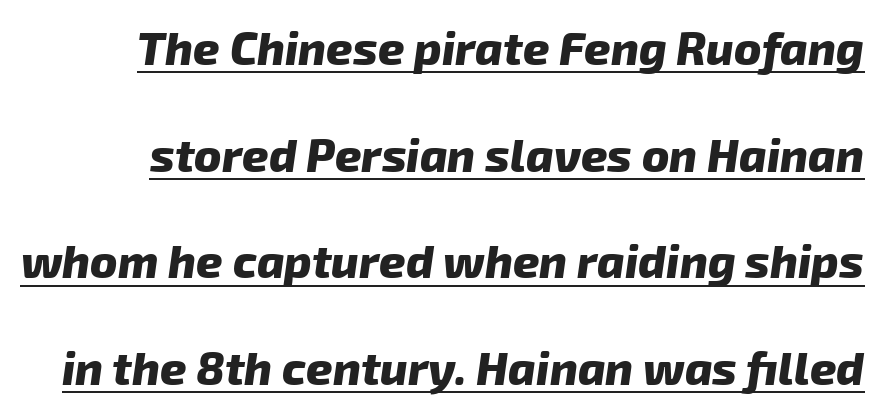
Q: Is the text bold? A: Yes.
Q: Is the typeface a serif or a sans-serif typeface? A: Sans-serif.
Q: Is the text underlined? A: Yes.
Q: Is the spacing between letters normal or unusually wide? A: Normal.
Q: Is the spacing between lines tight, normal or loose? A: Loose.
Q: Width (condensed, normal, or wide)? A: Normal.
Q: Stroke contrast? A: Low.
Q: x-height? A: Medium.
Q: Monospaced? A: No.
